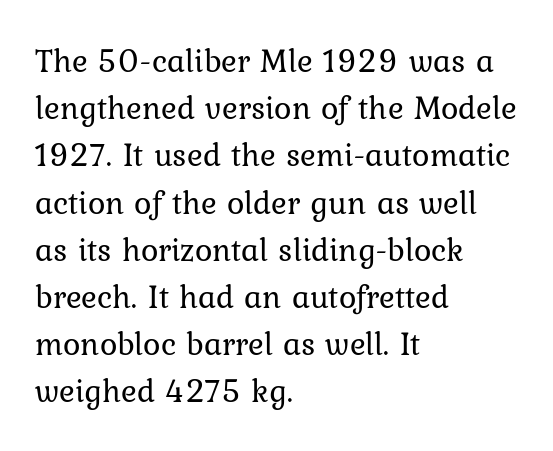
{"italic": "no", "bold": "no", "weight": "regular", "width": "normal", "stroke_contrast": "low", "x_height": "medium", "monospaced": "no", "underline": "no", "align": "left", "line_spacing": "normal", "line_spacing_ratio": 1.43, "letter_spacing": "normal", "letter_spacing_em": 0.0, "glyph_px": 33}
